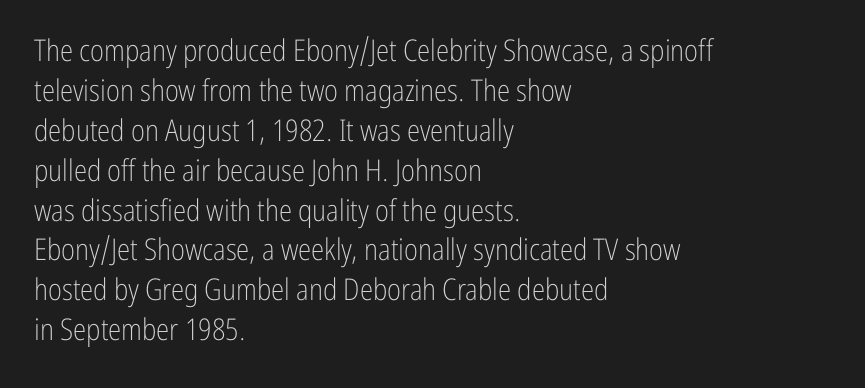
Q: Is the text bold? A: No.
Q: Is the text italic (slanted)? A: No, it is upright.
Q: Is the typeface a serif or a sans-serif typeface? A: Sans-serif.
Q: Is the text underlined? A: No.
Q: How is the paragraph aligned? A: Left-aligned.
Q: Is the spacing between letters normal or unusually wide? A: Normal.
Q: Is the spacing between lines tight, normal or loose? A: Normal.
Q: Width (condensed, normal, or wide)? A: Condensed.
Q: Stroke contrast? A: Low.
Q: x-height? A: Medium.
Q: Monospaced? A: No.
